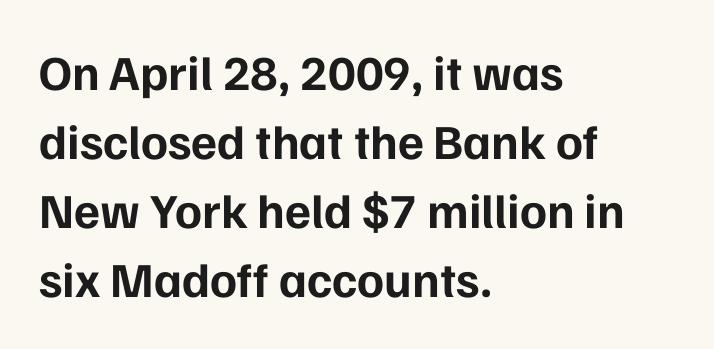
Summary of weight: heavy, a full bold. The block of text has a typical density, with ordinary space between rows. The setting favours the left margin, as ordinary paragraphs usually do. Caption: standard tracking, unaltered. The letters stand upright; this is a roman face. The passage shown is not underscored anywhere.
